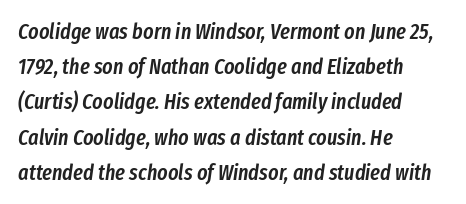
Set as a demibold, roughly 600 on the weight scale. The letters sit at their default tracking, neither squeezed nor spread. The letters are slanted; this is an italic face. Only glyphs here, with clear space below each row.
